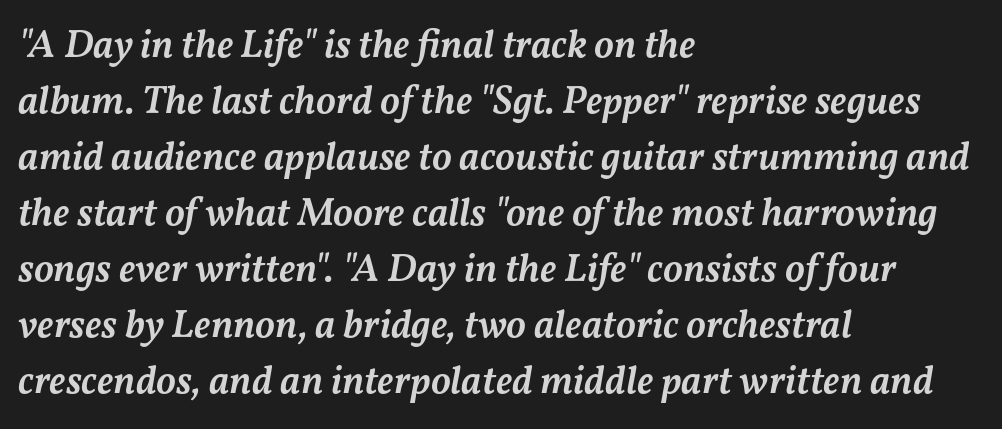
Q: Is the text bold? A: Semi-bold.
Q: Is the text italic (slanted)? A: Yes, it leans right by about 11 degrees.
Q: Is the text underlined? A: No.
Q: How is the paragraph aligned? A: Left-aligned.
Q: Is the spacing between letters normal or unusually wide? A: Normal.
Q: Is the spacing between lines tight, normal or loose? A: Normal.
Q: Width (condensed, normal, or wide)? A: Normal.
Q: Stroke contrast? A: Medium.
Q: x-height? A: Medium.
Q: Monospaced? A: No.
